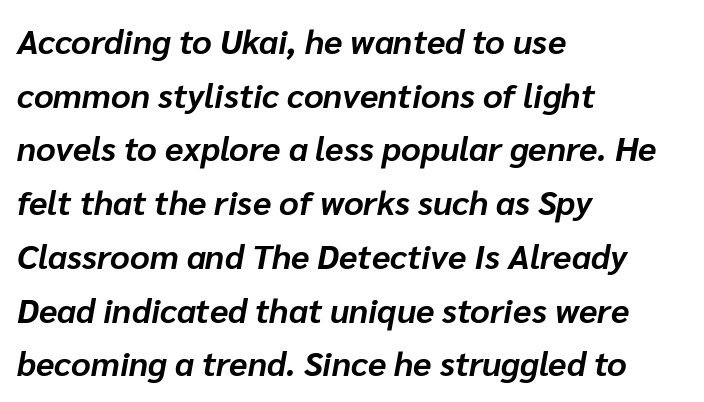
{"italic": "yes", "lean": "right", "slant_degrees": 10, "bold": "yes", "weight": "bold", "width": "normal", "stroke_contrast": "low", "x_height": "medium", "monospaced": "no", "underline": "no", "align": "left", "line_spacing": "normal", "line_spacing_ratio": 1.58, "letter_spacing": "normal", "letter_spacing_em": 0.0, "glyph_px": 34}
